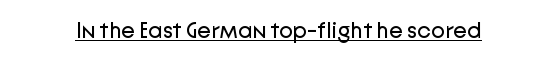
The image shows 23 px text type, upright; set normal letter spacing, underlined.
